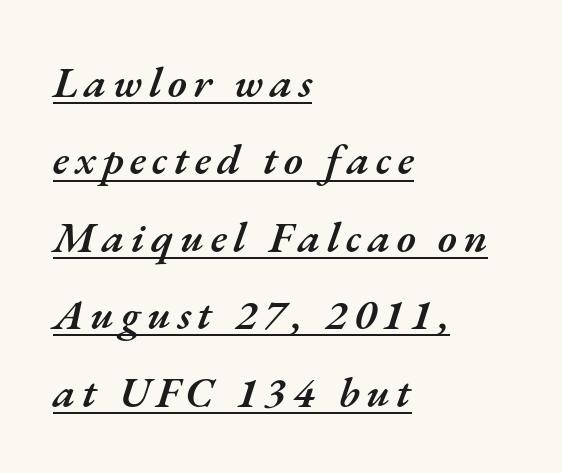
Decoration check: the copy is underlined. The lines are quadded left. The axis of the letterforms is tilted away from vertical. Spacing verdict: proportional, widths tailored to each character. The font is running at a semibold setting, under full bold.
